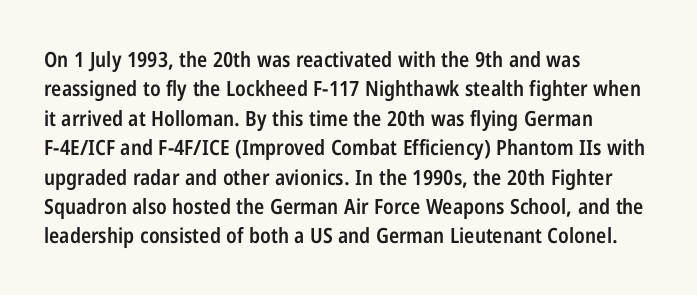
Q: Is the text bold? A: Semi-bold.
Q: Is the text italic (slanted)? A: No, it is upright.
Q: Is the text underlined? A: No.
Q: How is the paragraph aligned? A: Left-aligned.
Q: Is the spacing between letters normal or unusually wide? A: Normal.
Q: Is the spacing between lines tight, normal or loose? A: Normal.
